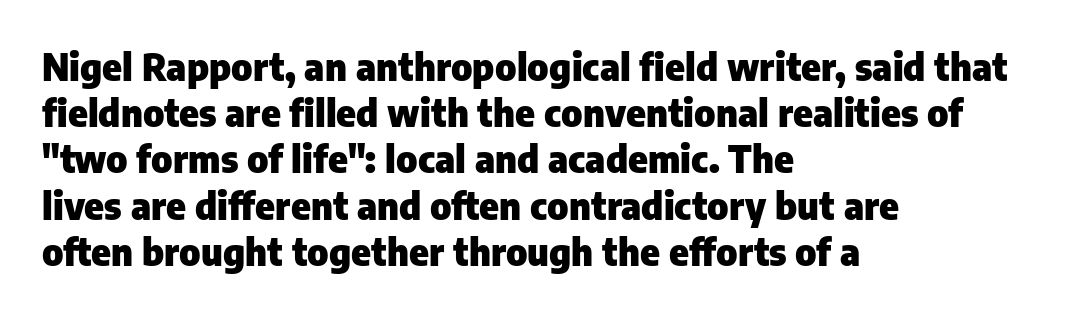
{"serif": "no", "italic": "no", "bold": "yes", "weight": "heavy", "width": "normal", "stroke_contrast": "low", "x_height": "medium", "monospaced": "no", "underline": "no", "align": "left", "line_spacing": "normal", "line_spacing_ratio": 1.25, "letter_spacing": "normal", "letter_spacing_em": 0.0, "glyph_px": 37}
